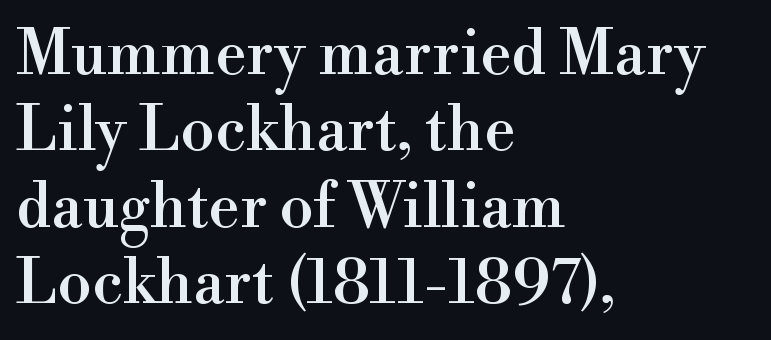
Honestly, the letter spacing is just normal — you wouldn't notice it. Look at the bottom of the vertical strokes: they flare into serifs here. The specimen omits any rule beneath the text block's lines. Each letter keeps its own natural width here, so spacing adapts to shape.
